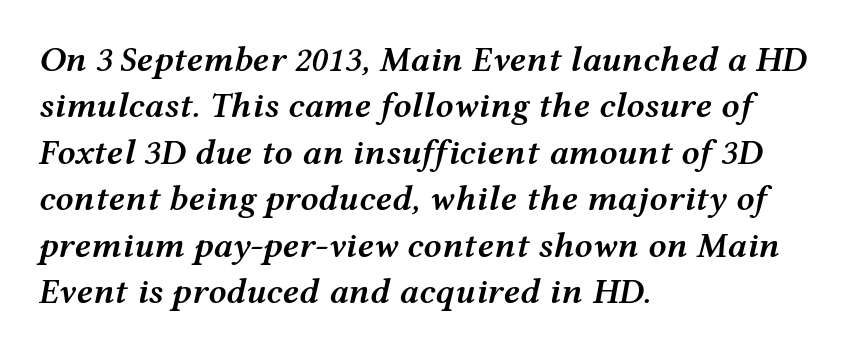
The image shows 36 px semibold, wide type, italic (leaning right); set left-aligned, normal line spacing (1.29x), normal letter spacing, not underlined; medium stroke contrast and a medium x-height.
